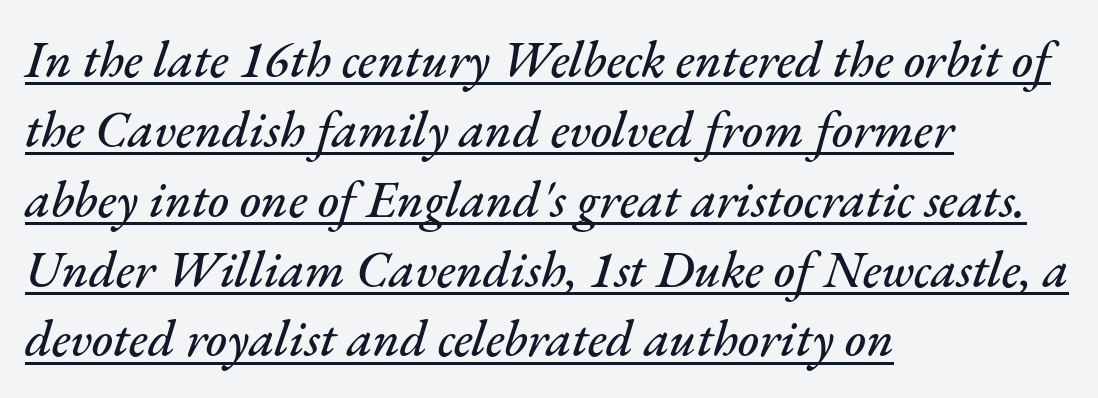
{"italic": "yes", "lean": "right", "slant_degrees": 17, "width": "normal", "stroke_contrast": "medium", "x_height": "small", "monospaced": "no", "underline": "yes", "align": "left", "line_spacing": "normal", "line_spacing_ratio": 1.37, "letter_spacing": "normal", "letter_spacing_em": 0.0, "glyph_px": 51}
